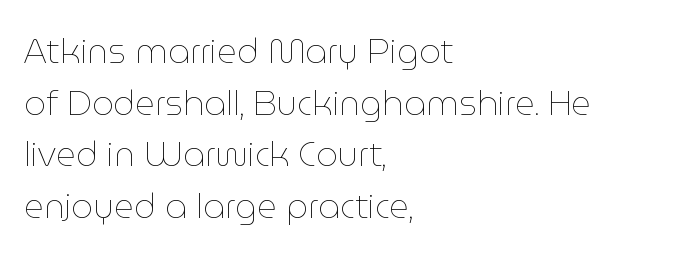
The image shows 34 px thin type, upright; set left-aligned, normal line spacing (1.52x), normal letter spacing, not underlined; low stroke contrast and a medium x-height.
